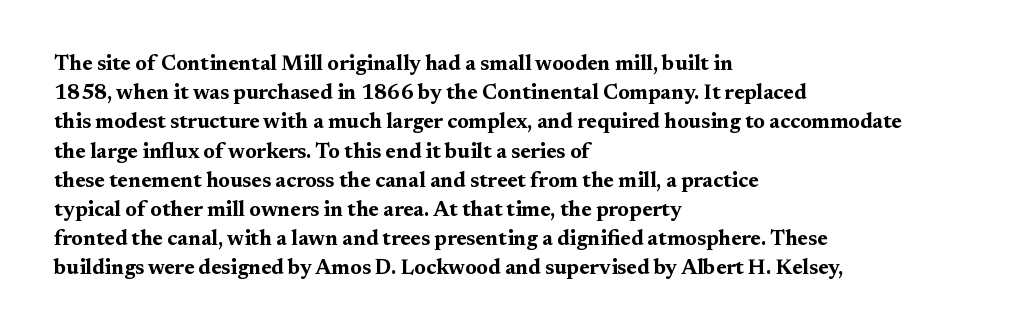
Q: Is the text bold? A: Yes.
Q: Is the text italic (slanted)? A: No, it is upright.
Q: Is the text underlined? A: No.
Q: How is the paragraph aligned? A: Left-aligned.
Q: Is the spacing between letters normal or unusually wide? A: Normal.
Q: Is the spacing between lines tight, normal or loose? A: Normal.
